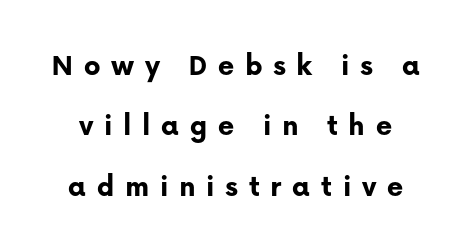
The letters advance in unequal steps, a hallmark of proportional type. Descenders are the only things crossing below the line. The text was rendered using a sans face with plain stroke endings. Typographic density is high because the face is bold. Tall strokes in this sample are plumb rather than angled. Airy leading.
